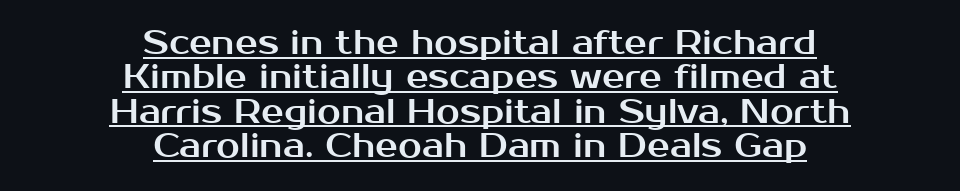
The image shows 34 px sans-serif type, upright; set centered, tight line spacing (1.01x), normal letter spacing, underlined; medium stroke contrast and a medium x-height.
